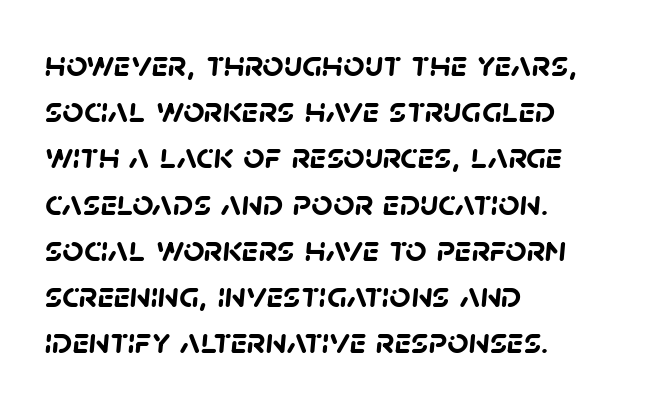
Q: Is the text bold? A: Yes.
Q: Is the typeface a serif or a sans-serif typeface? A: Sans-serif.
Q: Is the text underlined? A: No.
Q: How is the paragraph aligned? A: Left-aligned.
Q: Is the spacing between letters normal or unusually wide? A: Normal.
Q: Is the spacing between lines tight, normal or loose? A: Normal.
Q: Width (condensed, normal, or wide)? A: Normal.
Q: Stroke contrast? A: Low.
Q: x-height? A: Large.
Q: Monospaced? A: No.
